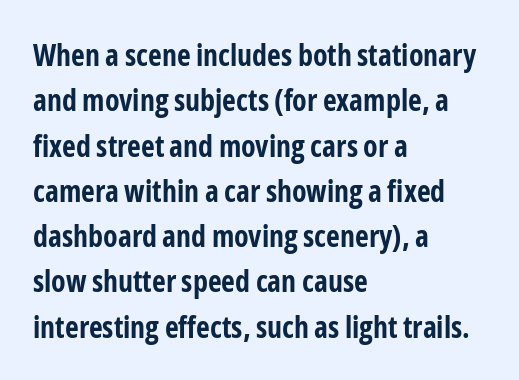
The glyphs have the mass of a bold cut. Quick note: underline off. Nobody touched the tracking dial on this one. Ascenders rise straight up at ninety degrees.
